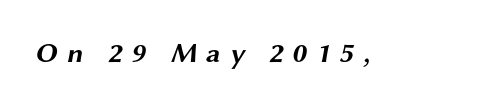
{"serif": "no", "bold": "yes", "weight": "bold", "width": "wide", "stroke_contrast": "medium", "x_height": "medium", "monospaced": "no", "underline": "no", "letter_spacing": "wide", "letter_spacing_em": 0.32, "glyph_px": 28}
